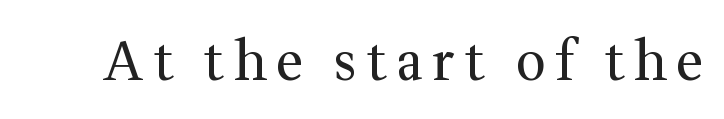
The image shows 54 px regular-weight serif type, upright; set not underlined; medium stroke contrast and a medium x-height.
